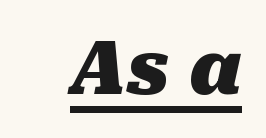
Quick note: italic. Every word sits above its own underline. Bold? Absolutely — the strokes are thick and heavy. Each word holds together tightly as a unit, with standard inter-letter gaps. Character widths vary here, with narrow letters taking less room than wide ones.
